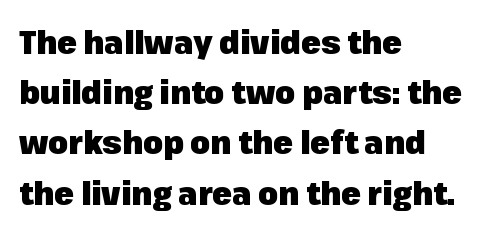
Q: Is the text bold? A: Yes.
Q: Is the text italic (slanted)? A: No, it is upright.
Q: Is the typeface a serif or a sans-serif typeface? A: Sans-serif.
Q: Is the text underlined? A: No.
Q: How is the paragraph aligned? A: Left-aligned.
Q: Is the spacing between letters normal or unusually wide? A: Normal.
Q: Is the spacing between lines tight, normal or loose? A: Normal.
Q: Width (condensed, normal, or wide)? A: Normal.
Q: Stroke contrast? A: Low.
Q: x-height? A: Medium.
Q: Monospaced? A: No.
